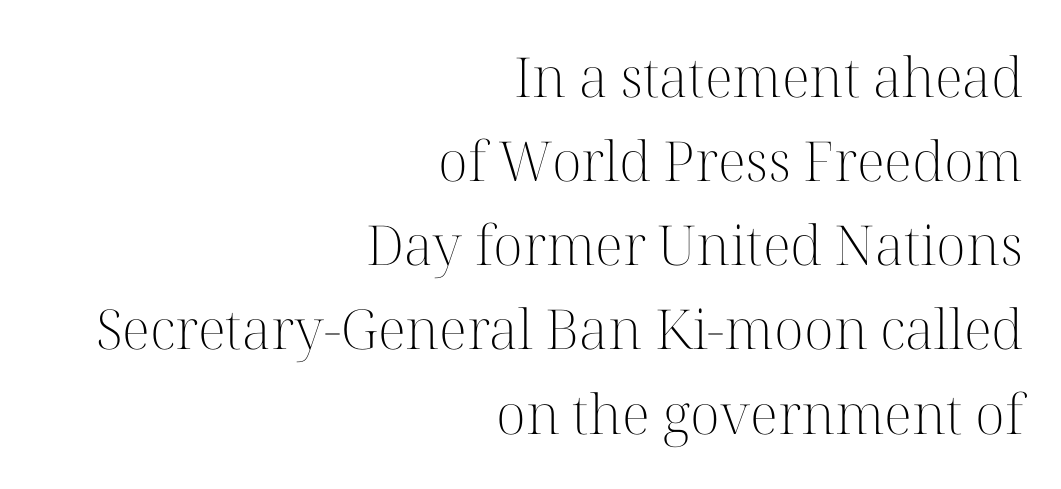
{"serif": "yes", "italic": "no", "bold": "no", "weight": "light", "width": "normal", "stroke_contrast": "high", "x_height": "medium", "monospaced": "no", "underline": "no", "align": "right", "line_spacing": "normal", "line_spacing_ratio": 1.53, "letter_spacing": "normal", "letter_spacing_em": 0.0, "glyph_px": 55}
